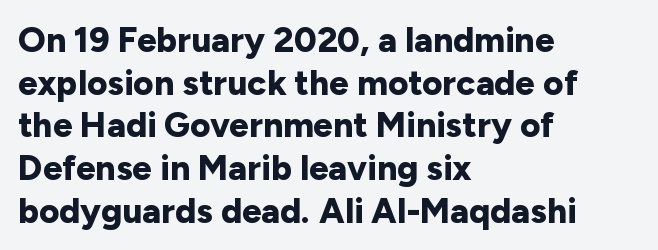
{"serif": "no", "italic": "no", "bold": "yes", "weight": "bold", "width": "normal", "stroke_contrast": "low", "x_height": "medium", "monospaced": "no", "underline": "no", "align": "left", "line_spacing_ratio": 1.22, "letter_spacing": "normal", "letter_spacing_em": 0.0, "glyph_px": 35}
